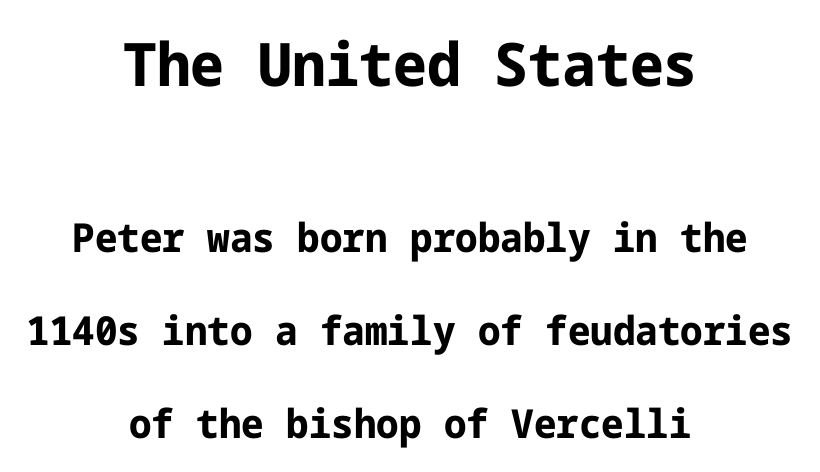
Does the copy run flush right? No — it is centered line by line. Compare the two chunks: the upper has the greater cap height. The tracking reads as untouched default to a designer's eye. This rendering employs a face without finishing strokes, i.e., a sans-serif. The line-height multiplier appears high, well above default. The lettering holds an erect, upright posture throughout.
